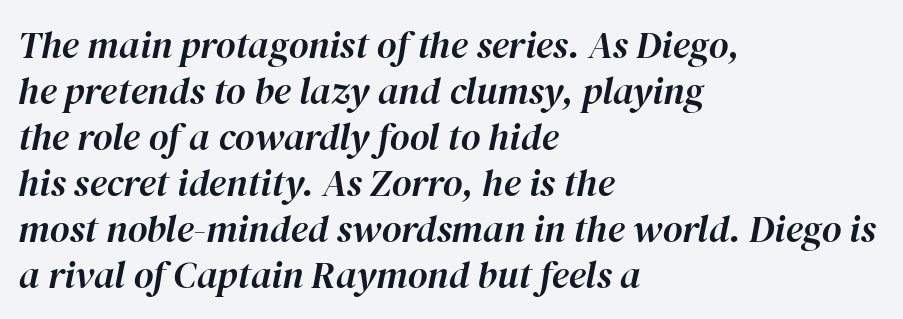
The image shows 38 px text type, italic (leaning right); set left-aligned, line spacing 1.21x, normal letter spacing, not underlined; high stroke contrast and a medium x-height.
